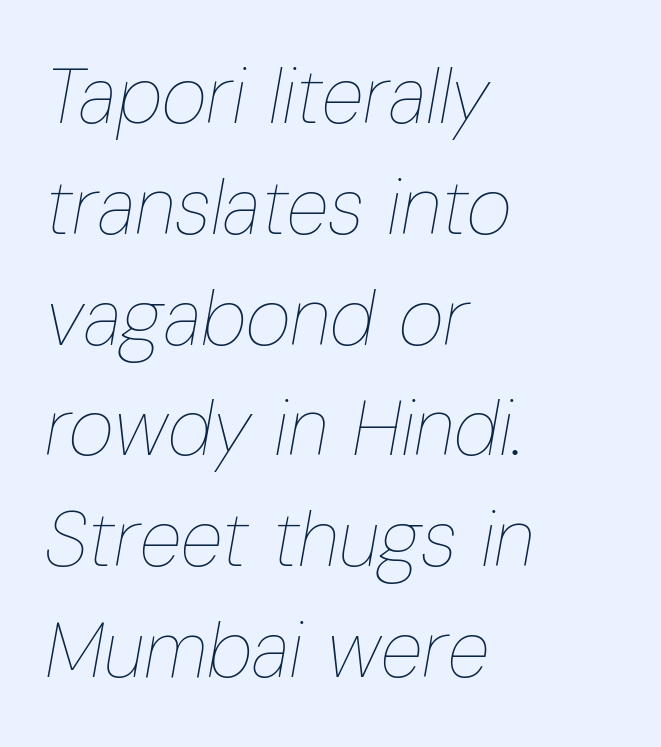
The image shows 78 px thin, condensed type, italic (leaning right); set left-aligned, normal line spacing (1.42x), normal letter spacing, not underlined; low stroke contrast and a medium x-height.
